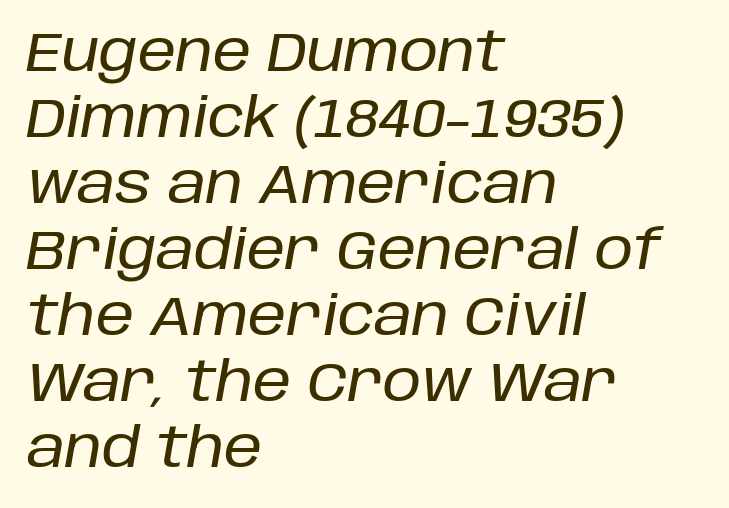
{"italic": "yes", "lean": "right", "slant_degrees": 10, "width": "normal", "stroke_contrast": "low", "x_height": "large", "monospaced": "no", "underline": "no", "align": "left", "line_spacing_ratio": 1.2, "letter_spacing": "normal", "letter_spacing_em": 0.0, "glyph_px": 55}
